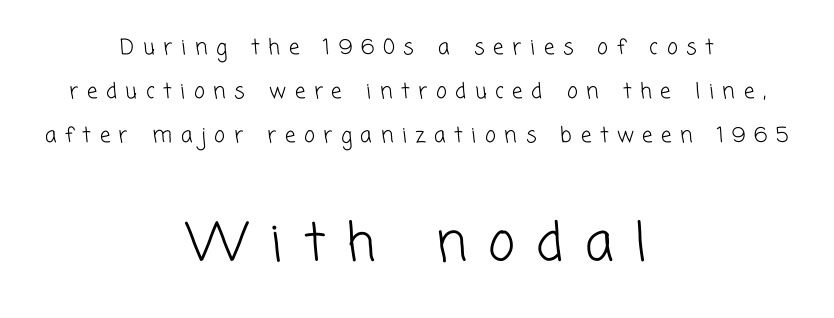
The image shows 52 px light sans-serif type; set centered, loose line spacing (2.1x), unusually wide letter spacing (+0.41 em), not underlined; the second (bottom) block is 2.48x larger; low stroke contrast and a medium x-height.
